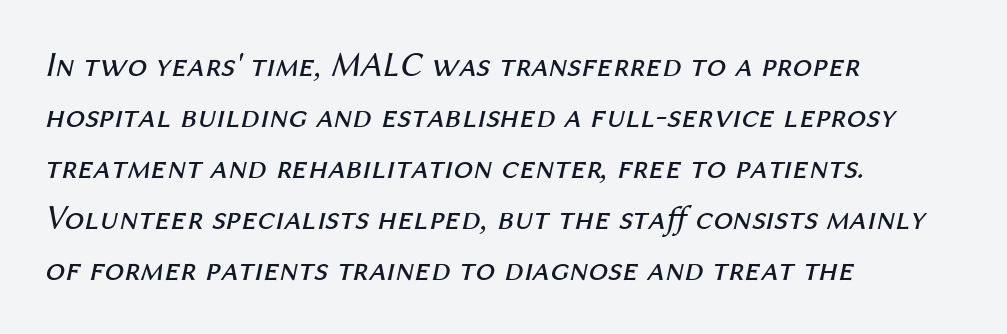
The image shows 35 px regular-weight type, italic (leaning right); set left-aligned, normal line spacing (1.46x), normal letter spacing, not underlined; medium stroke contrast and a medium x-height.
